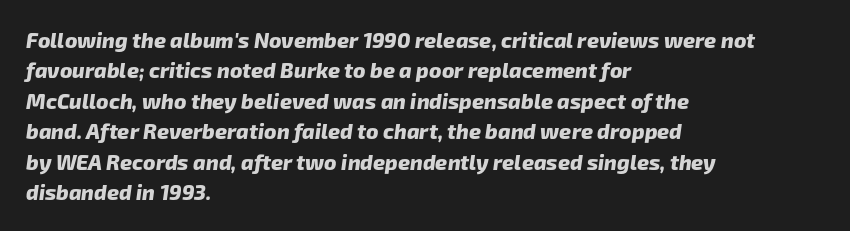
The image shows 21 px bold type; set left-aligned, normal line spacing (1.45x), normal letter spacing, not underlined.
